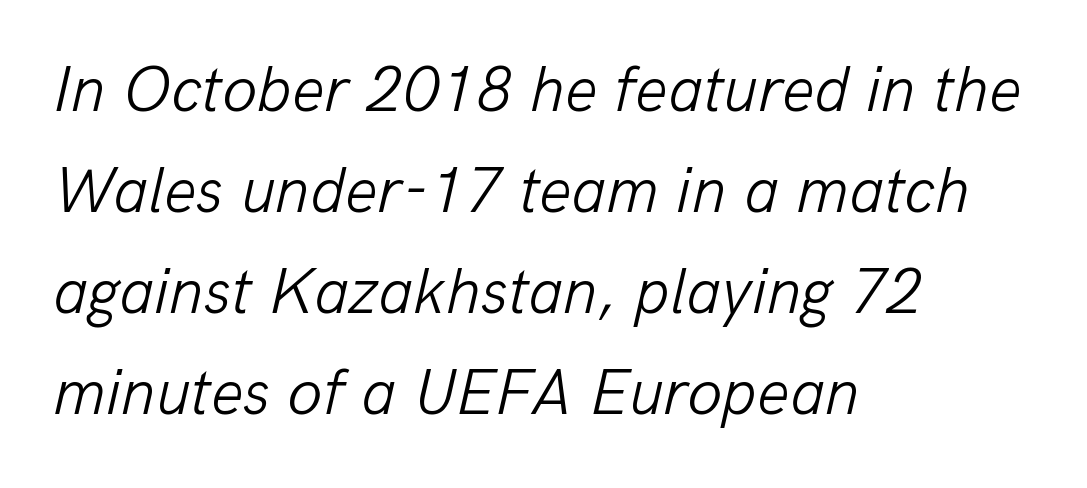
Q: Is the text bold? A: No.
Q: Is the text italic (slanted)? A: Yes, it leans right by about 13 degrees.
Q: Is the text underlined? A: No.
Q: How is the paragraph aligned? A: Left-aligned.
Q: Is the spacing between letters normal or unusually wide? A: Normal.
Q: Is the spacing between lines tight, normal or loose? A: Normal.
Q: Width (condensed, normal, or wide)? A: Normal.
Q: Stroke contrast? A: Low.
Q: x-height? A: Medium.
Q: Monospaced? A: No.
